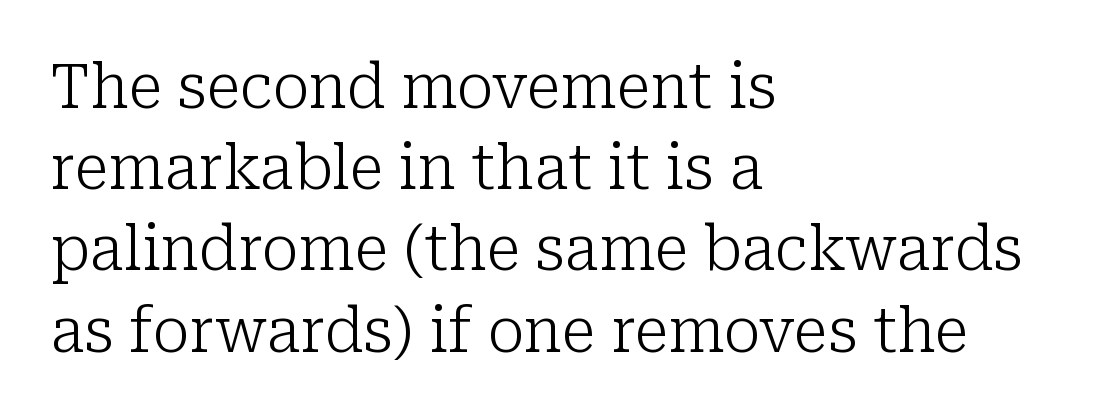
{"serif": "yes", "italic": "no", "bold": "no", "weight": "light", "width": "normal", "stroke_contrast": "low", "x_height": "medium", "monospaced": "no", "underline": "no", "align": "left", "line_spacing": "normal", "line_spacing_ratio": 1.31, "letter_spacing": "normal", "letter_spacing_em": 0.0, "glyph_px": 62}
